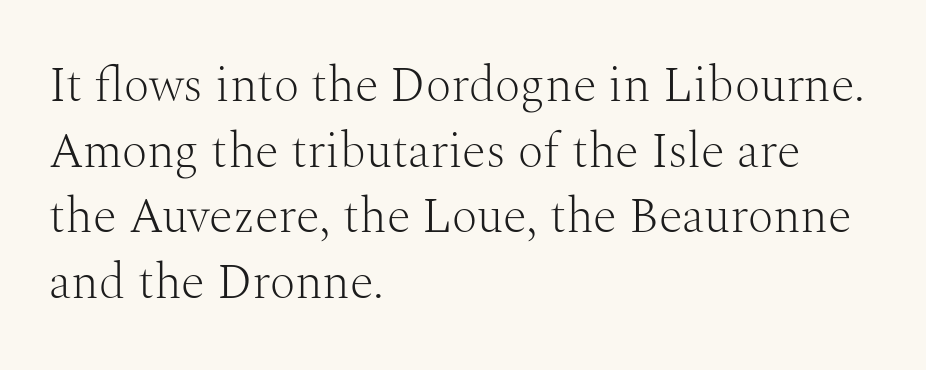
Q: Is the text bold? A: No.
Q: Is the text italic (slanted)? A: No, it is upright.
Q: Is the typeface a serif or a sans-serif typeface? A: Serif.
Q: Is the text underlined? A: No.
Q: How is the paragraph aligned? A: Left-aligned.
Q: Is the spacing between letters normal or unusually wide? A: Normal.
Q: Is the spacing between lines tight, normal or loose? A: Normal.
Q: Width (condensed, normal, or wide)? A: Normal.
Q: Stroke contrast? A: Medium.
Q: x-height? A: Medium.
Q: Monospaced? A: No.
